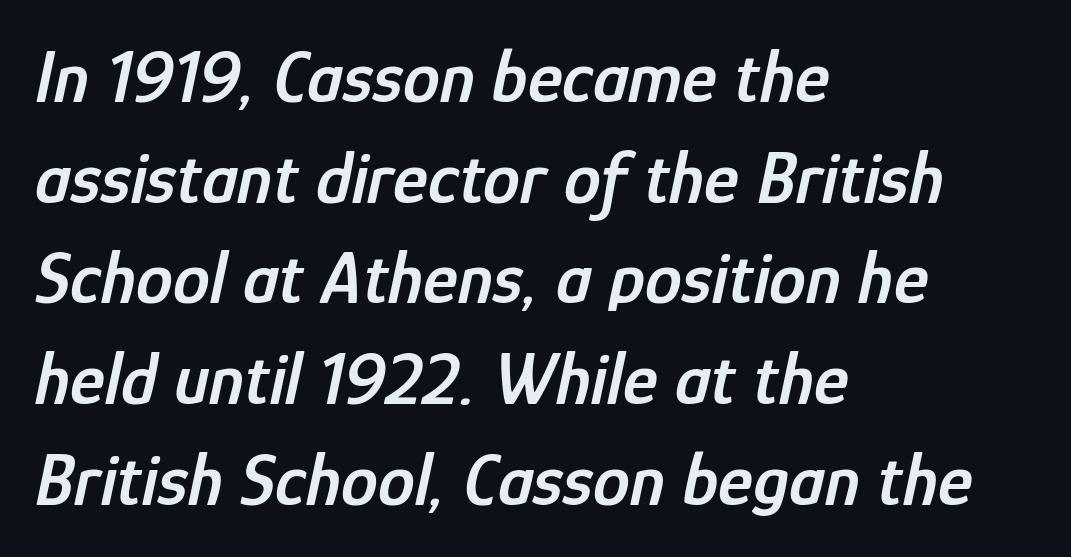
The image shows 74 px semibold, condensed type, italic (leaning right); set left-aligned, normal line spacing (1.36x), normal letter spacing, not underlined; low stroke contrast and a medium x-height.
